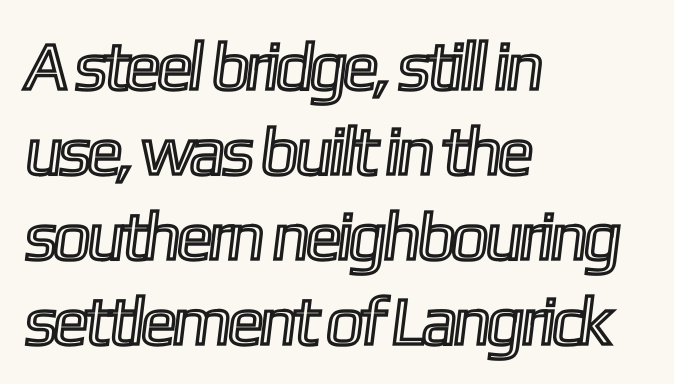
{"width": "condensed", "x_height": "medium", "monospaced": "no", "underline": "no", "align": "left", "line_spacing": "normal", "line_spacing_ratio": 1.25, "letter_spacing": "normal", "letter_spacing_em": 0.0, "glyph_px": 68}
